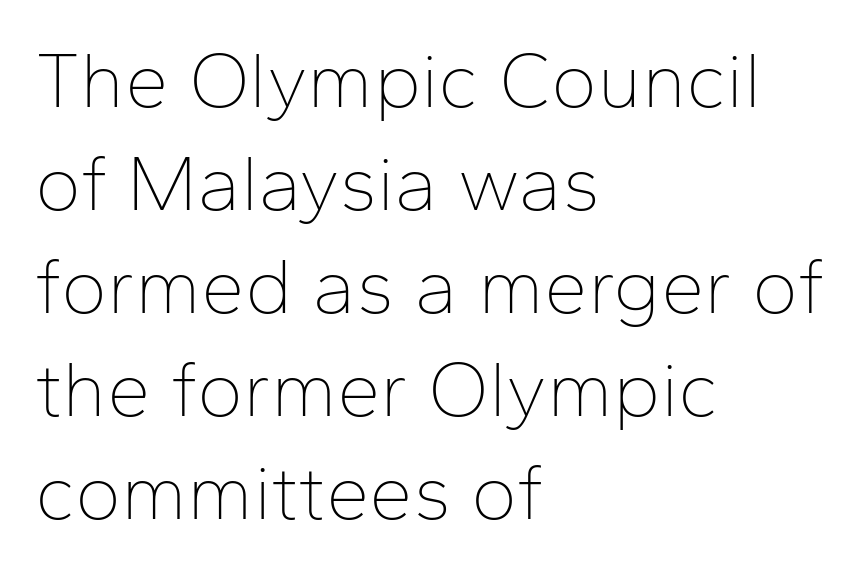
{"serif": "no", "italic": "no", "bold": "no", "weight": "thin", "width": "normal", "stroke_contrast": "low", "x_height": "medium", "monospaced": "no", "underline": "no", "align": "left", "line_spacing": "normal", "line_spacing_ratio": 1.32, "letter_spacing": "normal", "letter_spacing_em": 0.0, "glyph_px": 78}
